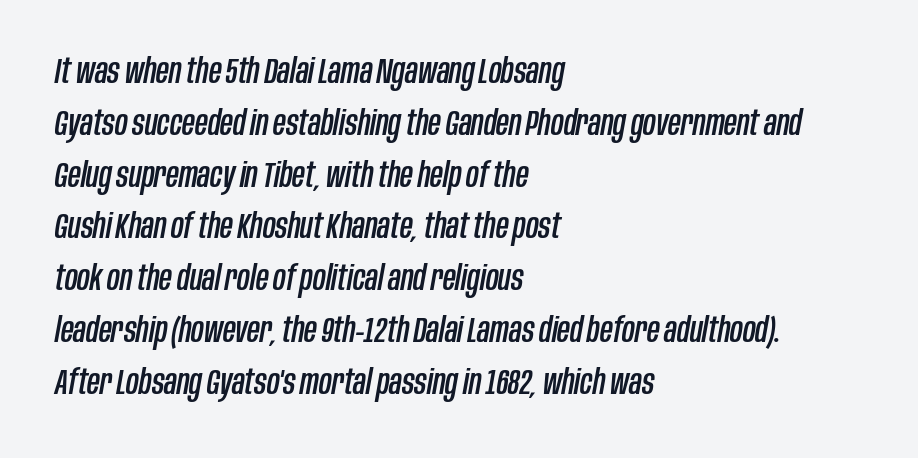
{"italic": "yes", "lean": "right", "slant_degrees": 10, "width": "condensed", "stroke_contrast": "low", "x_height": "large", "monospaced": "no", "underline": "no", "align": "left", "line_spacing": "normal", "line_spacing_ratio": 1.48, "letter_spacing": "normal", "letter_spacing_em": 0.0, "glyph_px": 35}
